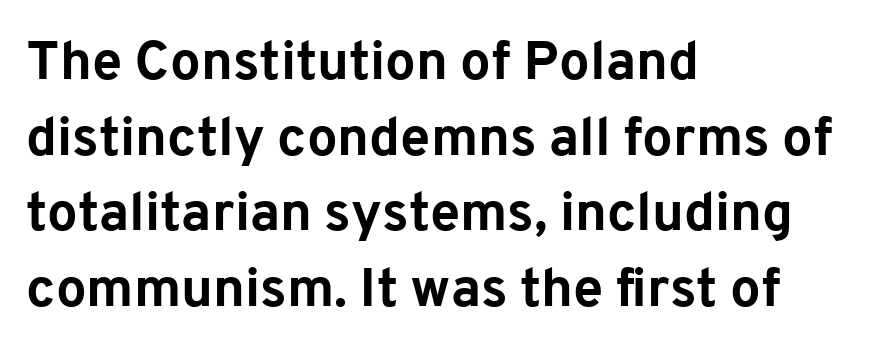
The image shows 54 px bold sans-serif type, upright; set left-aligned, normal line spacing (1.4x), normal letter spacing, not underlined; low stroke contrast and a medium x-height.
